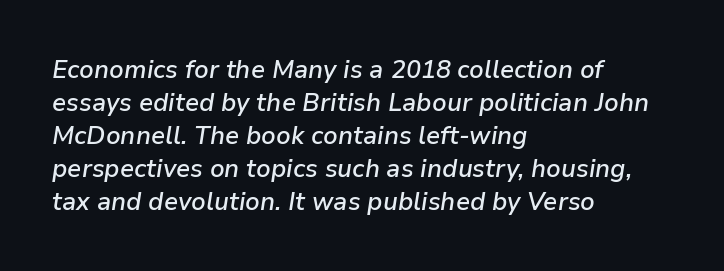
{"italic": "yes", "lean": "right", "slant_degrees": 9, "bold": "semi", "underline": "no", "align": "left", "line_spacing": "normal", "line_spacing_ratio": 1.32, "letter_spacing": "normal", "letter_spacing_em": 0.0, "glyph_px": 25}
